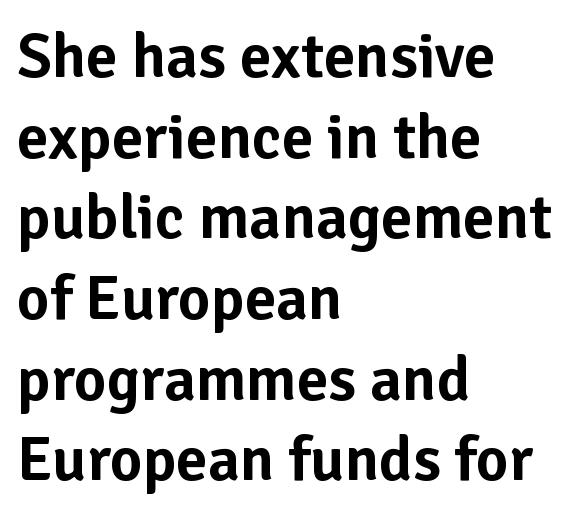
{"serif": "no", "italic": "no", "width": "normal", "stroke_contrast": "low", "x_height": "medium", "monospaced": "no", "underline": "no", "align": "left", "line_spacing": "normal", "line_spacing_ratio": 1.28, "letter_spacing": "normal", "letter_spacing_em": 0.0, "glyph_px": 63}
